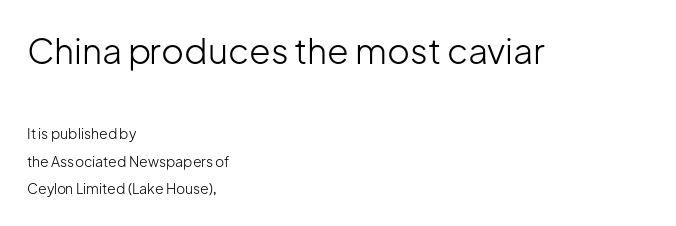
The image shows 35 px light sans-serif type, upright; set left-aligned, loose line spacing (1.97x), normal letter spacing, not underlined; the first (top) block is 2.5x larger; low stroke contrast and a medium x-height.
